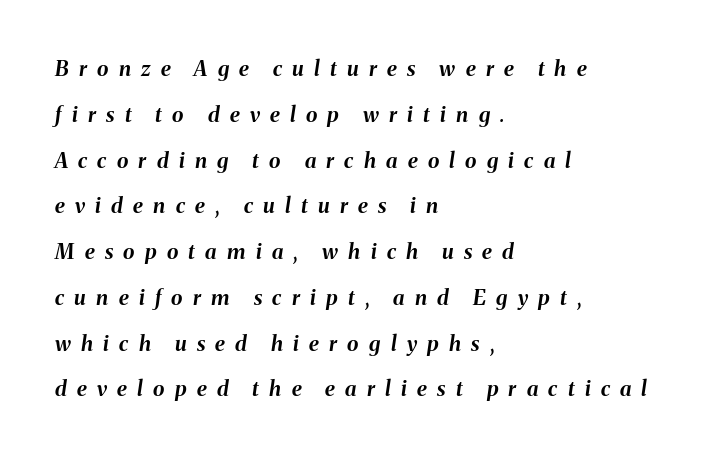
{"italic": "yes", "lean": "right", "slant_degrees": 8, "bold": "yes", "underline": "no", "align": "left", "line_spacing": "loose", "line_spacing_ratio": 2.18, "letter_spacing": "wide", "letter_spacing_em": 0.49, "glyph_px": 21}
